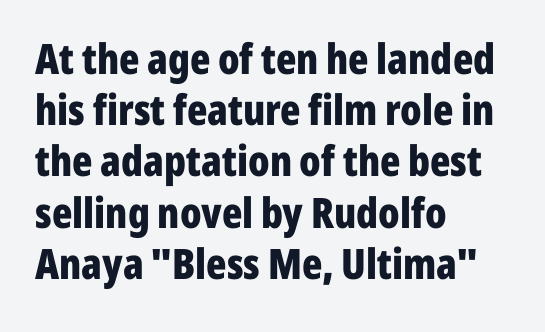
Q: Is the text bold? A: Yes.
Q: Is the text italic (slanted)? A: No, it is upright.
Q: Is the typeface a serif or a sans-serif typeface? A: Sans-serif.
Q: Is the text underlined? A: No.
Q: How is the paragraph aligned? A: Left-aligned.
Q: Is the spacing between letters normal or unusually wide? A: Normal.
Q: Width (condensed, normal, or wide)? A: Condensed.
Q: Stroke contrast? A: Low.
Q: x-height? A: Medium.
Q: Monospaced? A: No.
